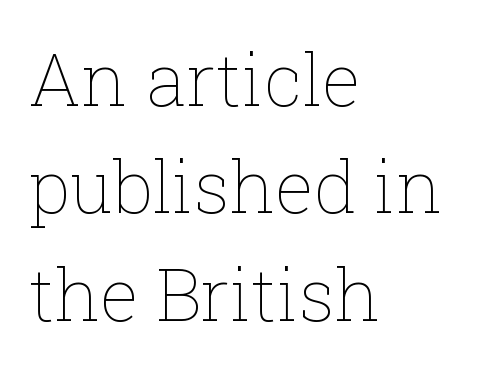
Q: Is the text bold? A: No.
Q: Is the text italic (slanted)? A: No, it is upright.
Q: Is the text underlined? A: No.
Q: How is the paragraph aligned? A: Left-aligned.
Q: Is the spacing between letters normal or unusually wide? A: Normal.
Q: Is the spacing between lines tight, normal or loose? A: Normal.
Q: Width (condensed, normal, or wide)? A: Normal.
Q: Stroke contrast? A: Low.
Q: x-height? A: Medium.
Q: Monospaced? A: No.
